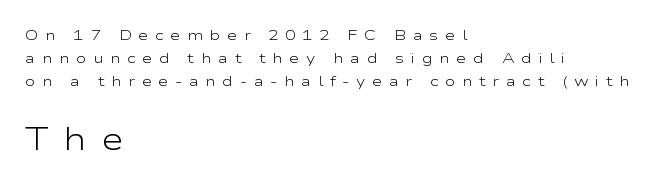
Q: Is the text bold? A: No.
Q: Is the text italic (slanted)? A: No, it is upright.
Q: Is the typeface a serif or a sans-serif typeface? A: Sans-serif.
Q: Is the text underlined? A: No.
Q: How is the paragraph aligned? A: Left-aligned.
Q: Is the spacing between letters normal or unusually wide? A: Unusually wide.
Q: Is the spacing between lines tight, normal or loose? A: Normal.
Q: Which block of text is set in a larger size, the first (top) or the second (bottom)? A: The second (bottom) one.
Q: Width (condensed, normal, or wide)? A: Wide.
Q: Stroke contrast? A: Low.
Q: x-height? A: Medium.
Q: Monospaced? A: No.
